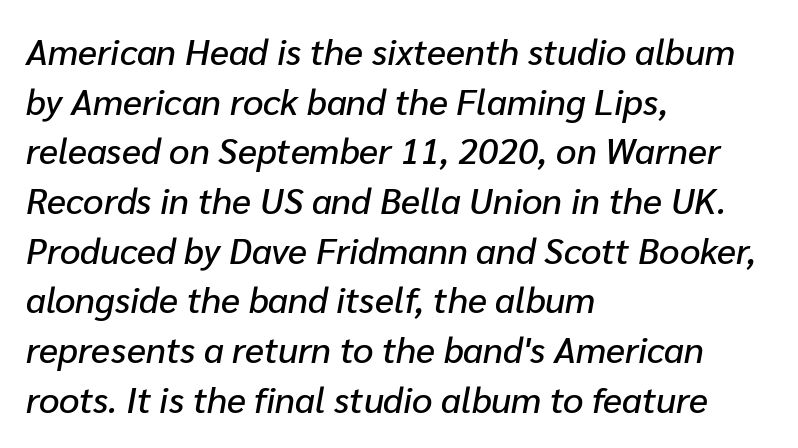
You could not count columns in this text — the font is proportionally spaced. Underlining? Definitely not there. Line beginnings align vertically; line endings do not. You can tell it's italic because the verticals aren't actually vertical. The rendering uses a moderate line-height, typical for paragraphs. Caption: standard tracking, unaltered.
